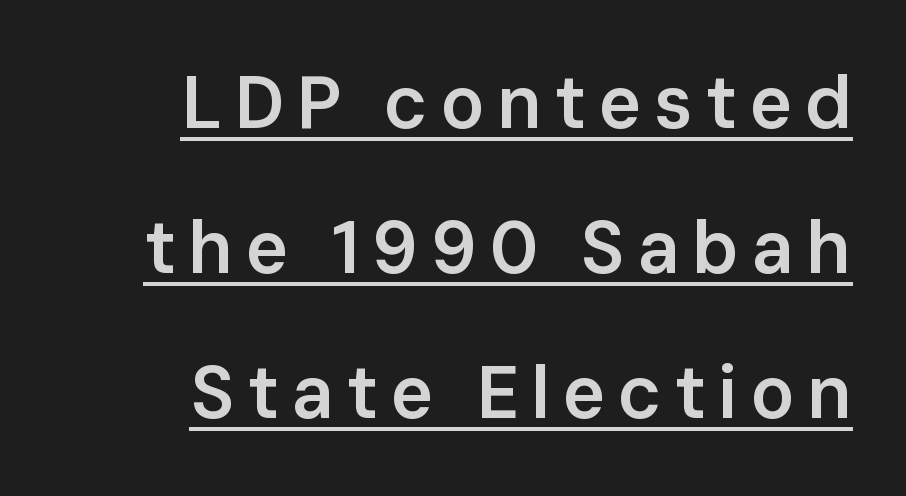
Q: Is the text bold? A: Semi-bold.
Q: Is the text italic (slanted)? A: No, it is upright.
Q: Is the typeface a serif or a sans-serif typeface? A: Sans-serif.
Q: Is the text underlined? A: Yes.
Q: How is the paragraph aligned? A: Right-aligned.
Q: Is the spacing between lines tight, normal or loose? A: Loose.
Q: Width (condensed, normal, or wide)? A: Normal.
Q: Stroke contrast? A: Low.
Q: x-height? A: Medium.
Q: Monospaced? A: No.
